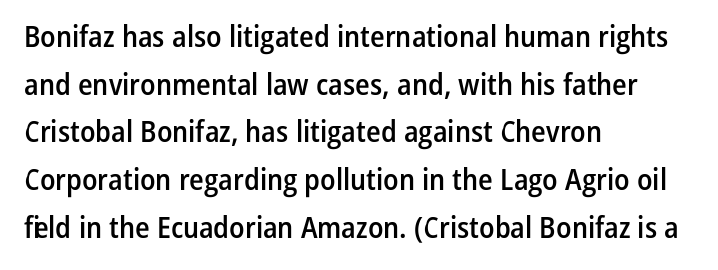
The image shows 30 px semibold, condensed sans-serif type, upright; set left-aligned, normal line spacing (1.59x), normal letter spacing, not underlined; low stroke contrast and a medium x-height.
